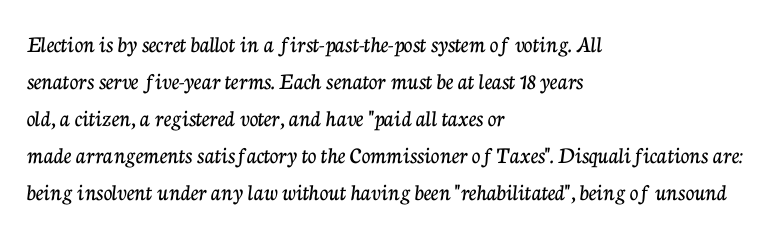
{"underline": "no", "align": "left", "line_spacing": "normal", "line_spacing_ratio": 1.54, "letter_spacing": "normal", "letter_spacing_em": 0.0, "glyph_px": 24}
